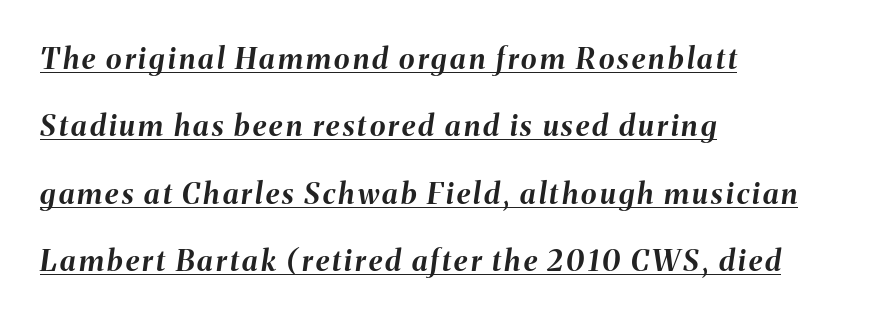
The typesetter chose a ragged-right arrangement here. Plenty of ink on the page — the face is bold. The specimen includes a rule beneath the text block's lines. The passage shown leans; its letterforms are oblique. Here the designer chose a conventional face with non-uniform glyph widths.
